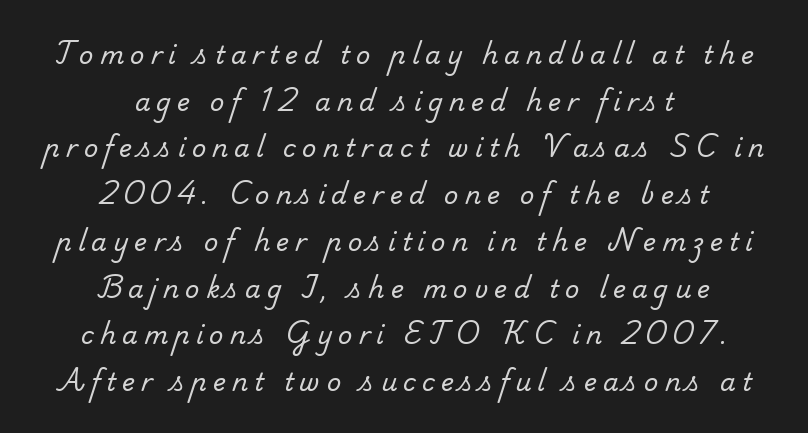
{"bold": "no", "underline": "no", "align": "center", "line_spacing_ratio": 1.87, "letter_spacing": "wide", "letter_spacing_em": 0.24, "glyph_px": 25}
